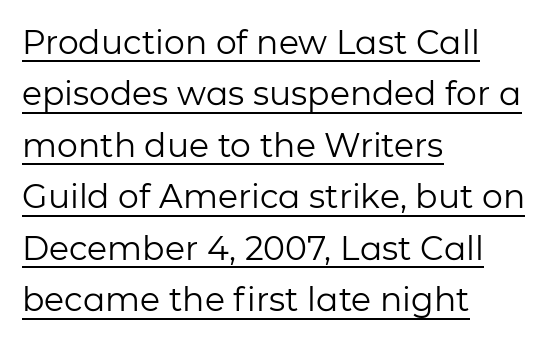
Q: Is the text bold? A: No.
Q: Is the text italic (slanted)? A: No, it is upright.
Q: Is the typeface a serif or a sans-serif typeface? A: Sans-serif.
Q: Is the text underlined? A: Yes.
Q: How is the paragraph aligned? A: Left-aligned.
Q: Is the spacing between letters normal or unusually wide? A: Normal.
Q: Is the spacing between lines tight, normal or loose? A: Normal.
Q: Width (condensed, normal, or wide)? A: Normal.
Q: Stroke contrast? A: Low.
Q: x-height? A: Medium.
Q: Monospaced? A: No.
